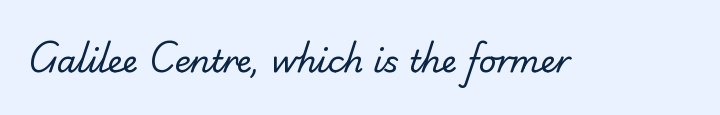
Letters rest on an invisible, unmarked baseline. Note: no serifs on the glyphs. Look at the tracking — it's just the regular setting, nothing added. The letters advance in unequal steps, a hallmark of proportional type. Weight: not bold — regular or lighter.
